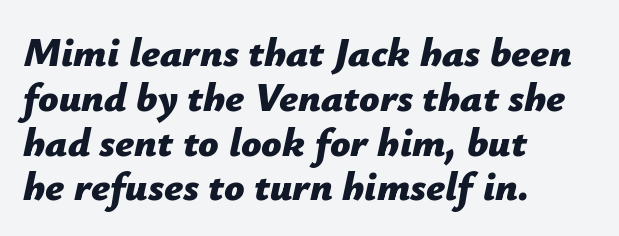
{"italic": "yes", "lean": "right", "slant_degrees": 12, "bold": "yes", "weight": "bold", "width": "normal", "stroke_contrast": "low", "x_height": "medium", "monospaced": "no", "underline": "no", "align": "left", "line_spacing": "tight", "line_spacing_ratio": 1.12, "letter_spacing": "normal", "letter_spacing_em": 0.0, "glyph_px": 40}
